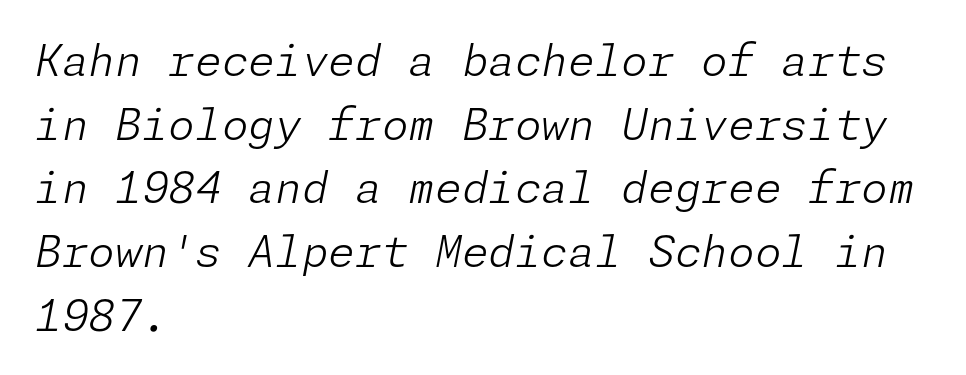
Weight class: somewhere from thin through regular. The string is rendered with underlining switched off. Does the copy run flush right? No — it runs flush left. Yep, that's italic — everything's leaning. The passage shown has conventional tracking throughout. Whoever set this chose a conventional vertical rhythm.
